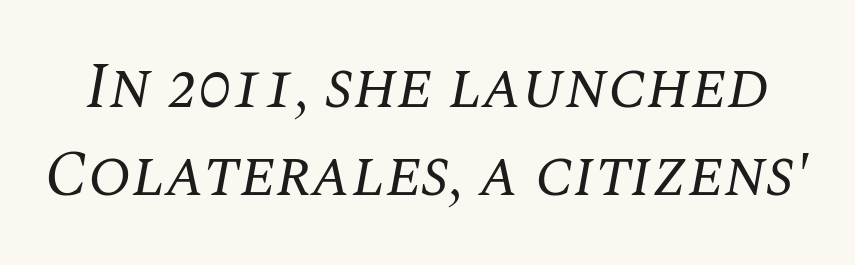
{"serif": "yes", "italic": "yes", "lean": "right", "slant_degrees": 10, "bold": "no", "weight": "regular", "width": "normal", "stroke_contrast": "medium", "x_height": "large", "monospaced": "no", "underline": "no", "line_spacing": "normal", "line_spacing_ratio": 1.38, "letter_spacing": "normal", "letter_spacing_em": 0.0, "glyph_px": 64}
